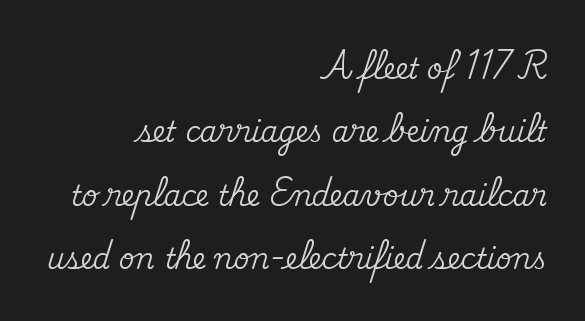
{"serif": "yes", "width": "normal", "stroke_contrast": "medium", "x_height": "small", "monospaced": "no", "underline": "no", "align": "right", "line_spacing": "loose", "line_spacing_ratio": 2.26, "letter_spacing": "normal", "letter_spacing_em": 0.0, "glyph_px": 28}
